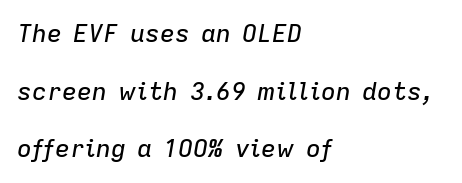
The image shows 25 px text type, italic (leaning right); set left-aligned, loose line spacing (2.31x), normal letter spacing, not underlined.
